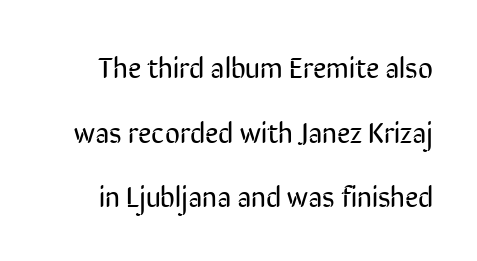
{"serif": "no", "italic": "no", "bold": "no", "weight": "regular", "width": "condensed", "stroke_contrast": "low", "x_height": "medium", "monospaced": "no", "underline": "no", "line_spacing": "loose", "line_spacing_ratio": 2.23, "letter_spacing": "normal", "letter_spacing_em": 0.0, "glyph_px": 29}
